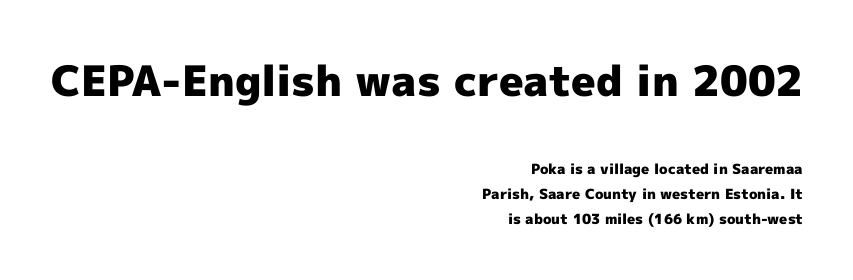
Q: Is the text bold? A: Yes.
Q: Is the text italic (slanted)? A: No, it is upright.
Q: Is the typeface a serif or a sans-serif typeface? A: Sans-serif.
Q: Is the text underlined? A: No.
Q: How is the paragraph aligned? A: Right-aligned.
Q: Is the spacing between letters normal or unusually wide? A: Normal.
Q: Which block of text is set in a larger size, the first (top) or the second (bottom)? A: The first (top) one.
Q: Width (condensed, normal, or wide)? A: Normal.
Q: x-height? A: Medium.
Q: Monospaced? A: No.
